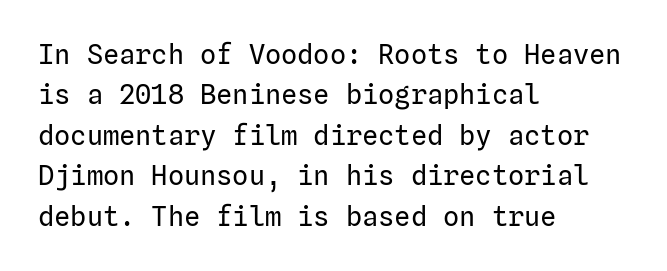
{"italic": "no", "bold": "no", "underline": "no", "align": "left", "line_spacing": "normal", "line_spacing_ratio": 1.5, "letter_spacing": "normal", "letter_spacing_em": 0.0, "glyph_px": 27}
